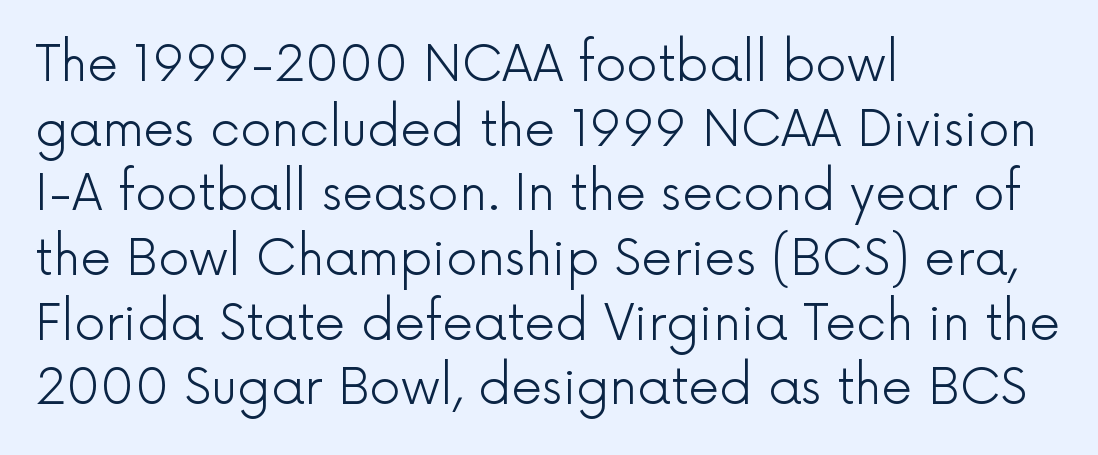
{"serif": "no", "italic": "no", "bold": "no", "weight": "light", "width": "normal", "x_height": "medium", "monospaced": "no", "underline": "no", "align": "left", "line_spacing": "normal", "line_spacing_ratio": 1.32, "letter_spacing": "normal", "letter_spacing_em": 0.0, "glyph_px": 49}
